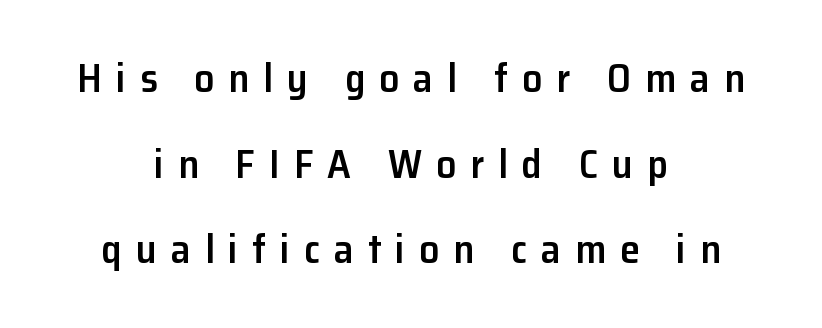
The image shows 40 px semibold sans-serif type, upright; set centered, loose line spacing (2.14x), unusually wide letter spacing (+0.35 em), not underlined; low stroke contrast and a medium x-height.
